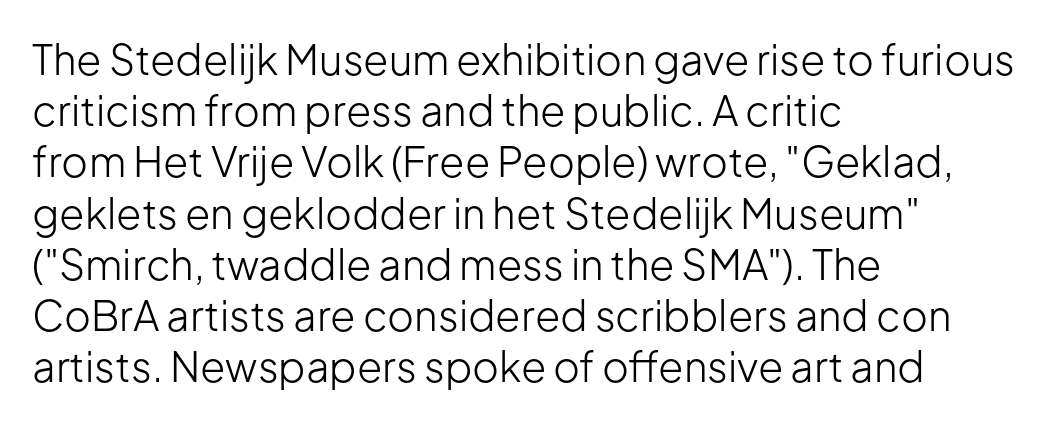
Q: Is the text bold? A: No.
Q: Is the text italic (slanted)? A: No, it is upright.
Q: Is the typeface a serif or a sans-serif typeface? A: Sans-serif.
Q: Is the text underlined? A: No.
Q: How is the paragraph aligned? A: Left-aligned.
Q: Is the spacing between letters normal or unusually wide? A: Normal.
Q: Is the spacing between lines tight, normal or loose? A: Normal.
Q: Width (condensed, normal, or wide)? A: Normal.
Q: Stroke contrast? A: Low.
Q: x-height? A: Medium.
Q: Monospaced? A: No.
